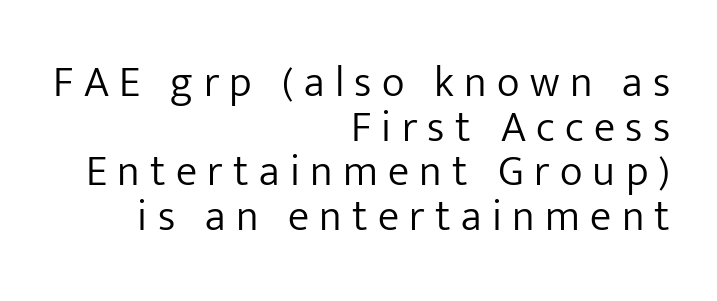
Caption: expanded tracking, letters set apart. Letters rest on an invisible, unmarked baseline. The passage is arranged like a letterhead date or caption credit — flush right. In terms of letterform style, serifs are entirely absent. These glyphs show unthickened strokes, regular width or finer.
